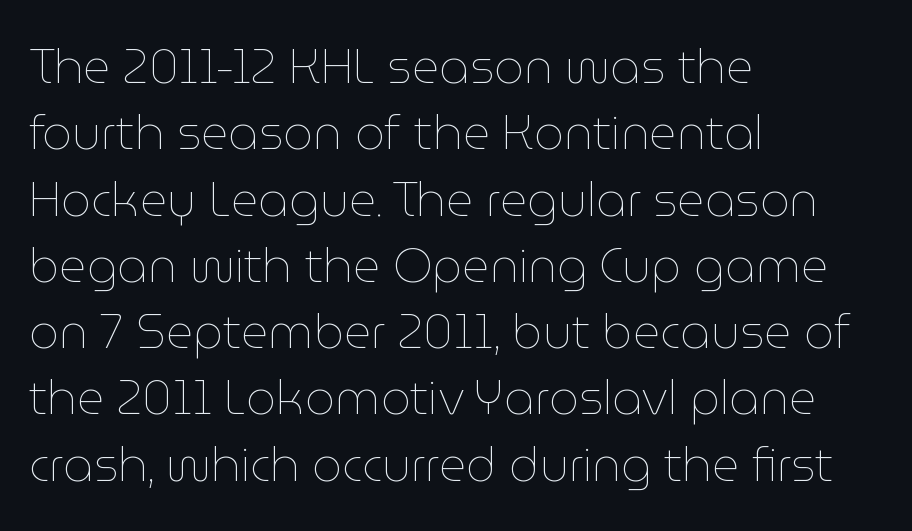
Q: Is the text bold? A: No.
Q: Is the text italic (slanted)? A: No, it is upright.
Q: Is the text underlined? A: No.
Q: How is the paragraph aligned? A: Left-aligned.
Q: Is the spacing between letters normal or unusually wide? A: Normal.
Q: Is the spacing between lines tight, normal or loose? A: Normal.
Q: Width (condensed, normal, or wide)? A: Normal.
Q: Stroke contrast? A: Low.
Q: x-height? A: Medium.
Q: Monospaced? A: No.
